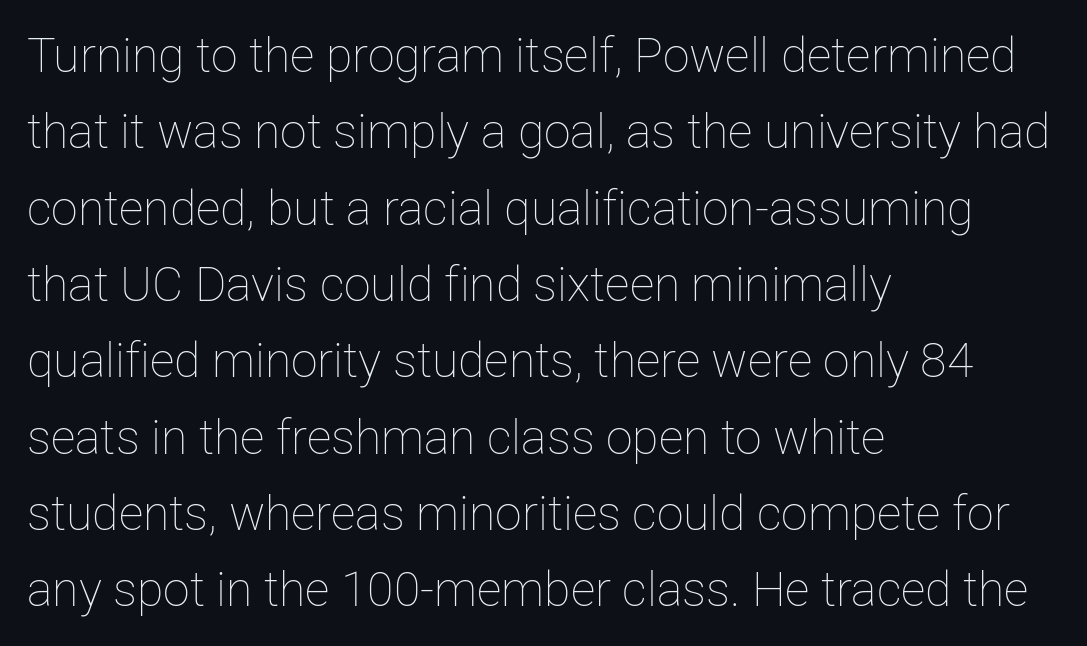
The image shows 48 px thin type, upright; set left-aligned, normal line spacing (1.59x), normal letter spacing, not underlined; low stroke contrast and a medium x-height.
